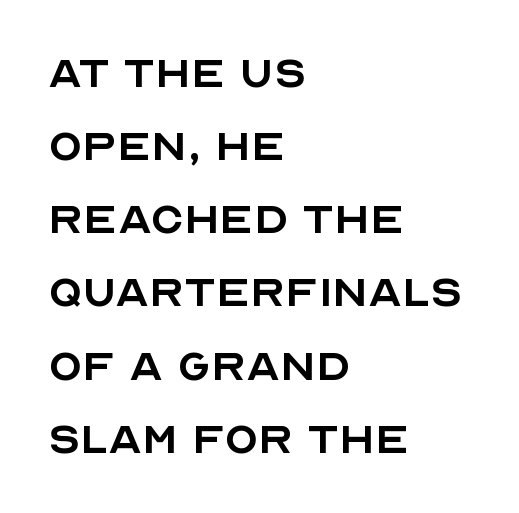
{"serif": "no", "italic": "no", "bold": "no", "weight": "regular", "width": "normal", "x_height": "large", "monospaced": "no", "underline": "no", "align": "left", "line_spacing": "normal", "line_spacing_ratio": 1.33, "letter_spacing": "normal", "letter_spacing_em": 0.0, "glyph_px": 55}
